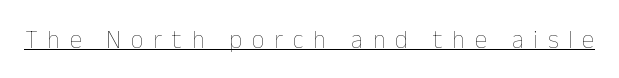
The lettering is marked with a stroke running underneath it. The letters are spread apart with noticeably loose tracking. Caption: face not bold, strokes unweighted. In terms of posture, this sample is upright.
